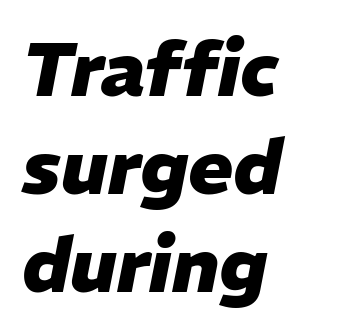
Q: Is the text bold? A: Yes.
Q: Is the text italic (slanted)? A: Yes, it leans right by about 11 degrees.
Q: Is the text underlined? A: No.
Q: How is the paragraph aligned? A: Left-aligned.
Q: Is the spacing between letters normal or unusually wide? A: Normal.
Q: Is the spacing between lines tight, normal or loose? A: Normal.
Q: Width (condensed, normal, or wide)? A: Normal.
Q: Stroke contrast? A: Low.
Q: x-height? A: Medium.
Q: Monospaced? A: No.
